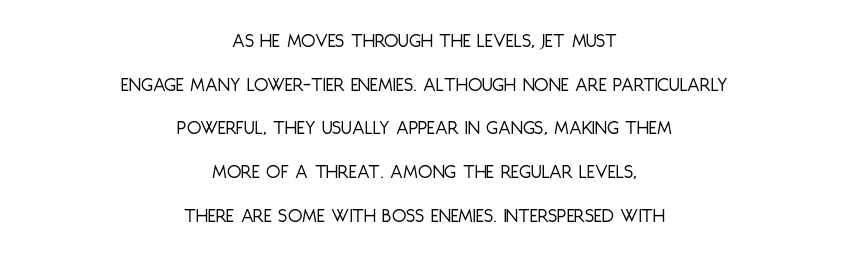
Q: Is the text bold? A: No.
Q: Is the text italic (slanted)? A: No, it is upright.
Q: Is the text underlined? A: No.
Q: How is the paragraph aligned? A: Centered.
Q: Is the spacing between letters normal or unusually wide? A: Normal.
Q: Is the spacing between lines tight, normal or loose? A: Loose.
